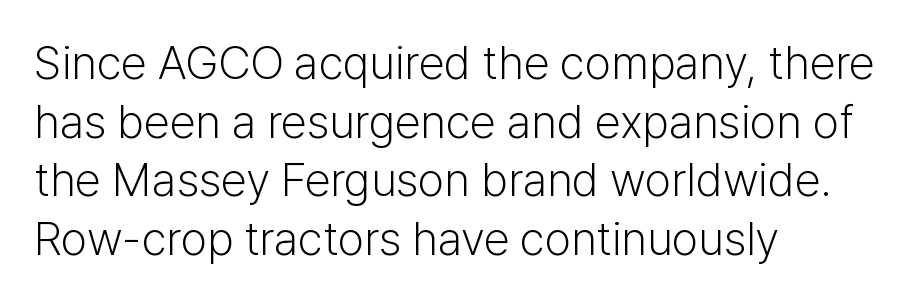
Q: Is the text bold? A: No.
Q: Is the text italic (slanted)? A: No, it is upright.
Q: Is the typeface a serif or a sans-serif typeface? A: Sans-serif.
Q: Is the text underlined? A: No.
Q: How is the paragraph aligned? A: Left-aligned.
Q: Is the spacing between letters normal or unusually wide? A: Normal.
Q: Is the spacing between lines tight, normal or loose? A: Normal.
Q: Width (condensed, normal, or wide)? A: Normal.
Q: Stroke contrast? A: Low.
Q: x-height? A: Medium.
Q: Monospaced? A: No.
